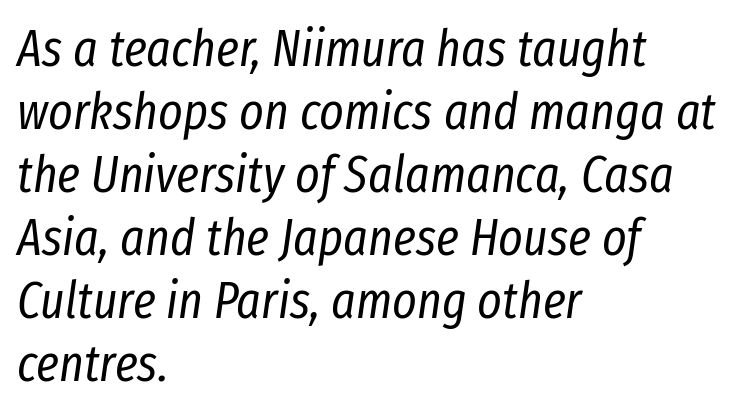
The image shows 52 px regular-weight, condensed type, italic (leaning right); set left-aligned, line spacing 1.21x, normal letter spacing, not underlined; low stroke contrast and a medium x-height.
